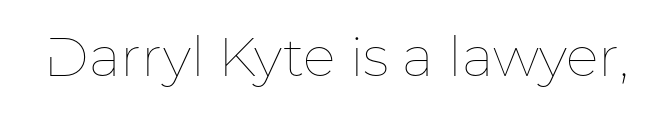
The space directly below the letters is spotless. This sample has the flowing, uneven cadence of proportional lettering. Weight: regular or lighter. A typesetter would call this zero additional tracking. Ascenders rise straight up at ninety degrees.
